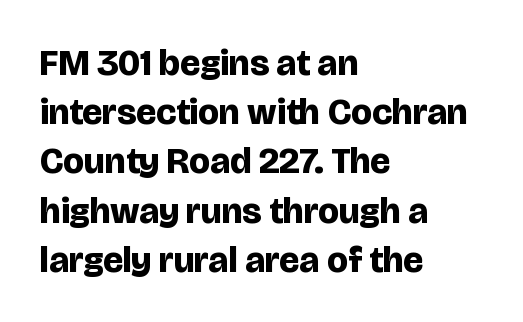
Descenders are the only things crossing below the line. This rendering uses left alignment, leaving the right contour irregular. You could not count columns in this text — the font is proportionally spaced. The glyphs in this specimen are sans serif. The lines sit at an ordinary, default distance from one another. Glyph-to-glyph distance matches everyday printed text.
